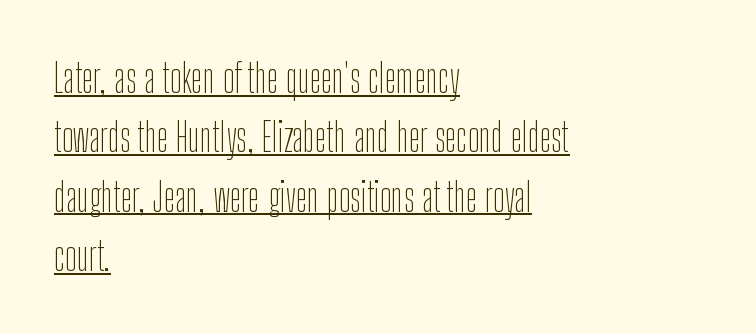
Q: Is the text bold? A: No.
Q: Is the text italic (slanted)? A: No, it is upright.
Q: Is the typeface a serif or a sans-serif typeface? A: Sans-serif.
Q: Is the text underlined? A: Yes.
Q: How is the paragraph aligned? A: Left-aligned.
Q: Is the spacing between letters normal or unusually wide? A: Normal.
Q: Is the spacing between lines tight, normal or loose? A: Normal.
Q: Width (condensed, normal, or wide)? A: Condensed.
Q: Stroke contrast? A: Low.
Q: x-height? A: Medium.
Q: Monospaced? A: No.
